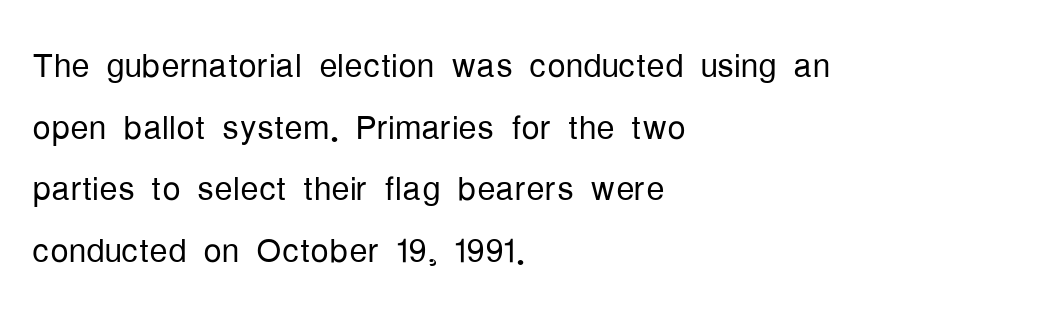
The image shows 46 px light, condensed sans-serif type, upright; set left-aligned, normal line spacing (1.34x), normal letter spacing, not underlined; low stroke contrast and a medium x-height.
